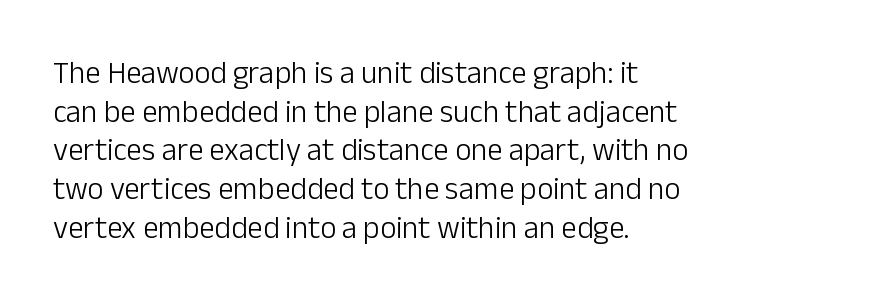
{"serif": "no", "italic": "no", "bold": "no", "weight": "light", "width": "normal", "stroke_contrast": "low", "x_height": "medium", "monospaced": "no", "underline": "no", "align": "left", "line_spacing": "normal", "line_spacing_ratio": 1.25, "letter_spacing": "normal", "letter_spacing_em": 0.0, "glyph_px": 31}
